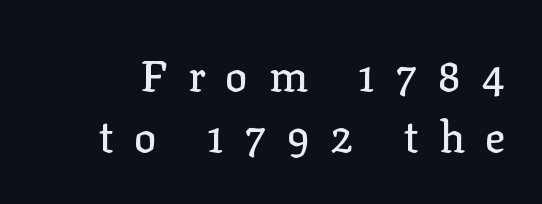
{"serif": "yes", "italic": "no", "width": "normal", "stroke_contrast": "low", "x_height": "medium", "monospaced": "no", "underline": "no", "line_spacing": "normal", "line_spacing_ratio": 1.43, "letter_spacing": "wide", "letter_spacing_em": 0.47, "glyph_px": 43}
